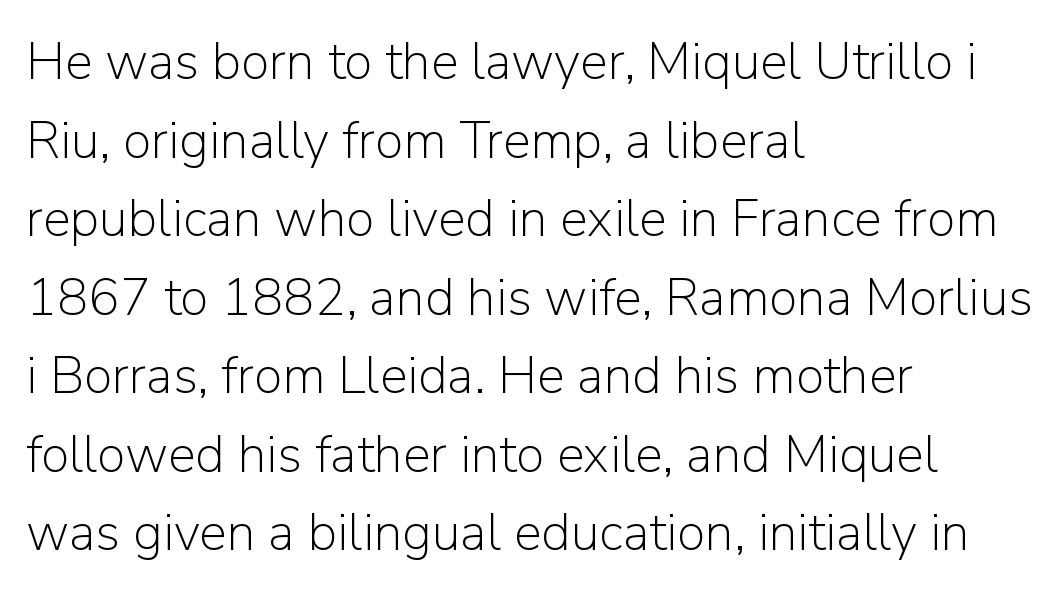
The text block is weighted toward the left margin, trailing off unevenly rightward. Type style note: lacks serifs. Is the letter spacing exaggerated? No — it looks like the ordinary default. It's the straight-up-and-down kind of type. What's the leading like? Ordinary, nothing unusual.
